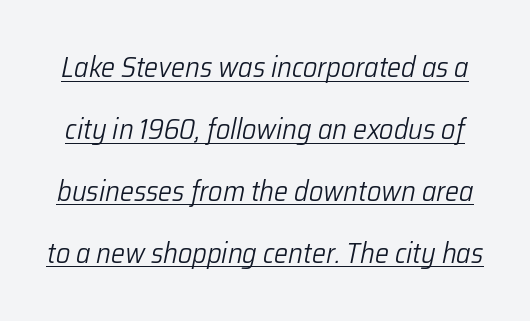
Q: Is the text bold? A: No.
Q: Is the text italic (slanted)? A: Yes, it leans right by about 12 degrees.
Q: Is the text underlined? A: Yes.
Q: Is the spacing between letters normal or unusually wide? A: Normal.
Q: Is the spacing between lines tight, normal or loose? A: Loose.
Q: Width (condensed, normal, or wide)? A: Normal.
Q: Stroke contrast? A: Low.
Q: x-height? A: Medium.
Q: Monospaced? A: No.
